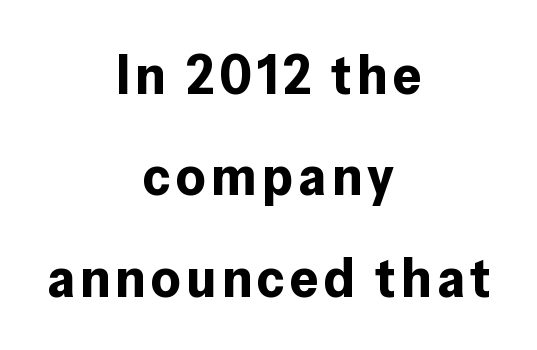
Q: Is the text bold? A: Yes.
Q: Is the text italic (slanted)? A: No, it is upright.
Q: Is the typeface a serif or a sans-serif typeface? A: Sans-serif.
Q: Is the text underlined? A: No.
Q: How is the paragraph aligned? A: Centered.
Q: Width (condensed, normal, or wide)? A: Normal.
Q: Stroke contrast? A: Low.
Q: x-height? A: Medium.
Q: Monospaced? A: No.
